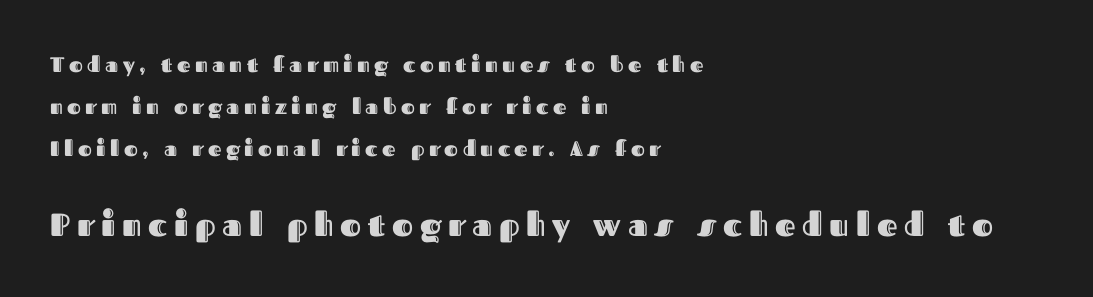
Typesetter's note — lower block bumped up in size, upper block left smaller. These lines are set flush left with a ragged right edge. The passage shown has open, widely tracked lettering throughout. Looks like regular typesetting: each glyph gets only the width it needs.
